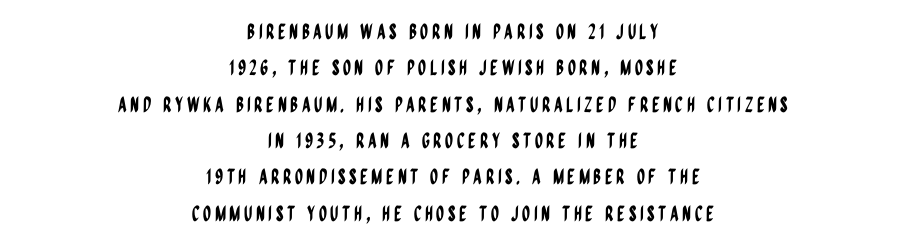
The image shows 21 px text type, upright; set centered, line spacing 1.73x, not underlined.
